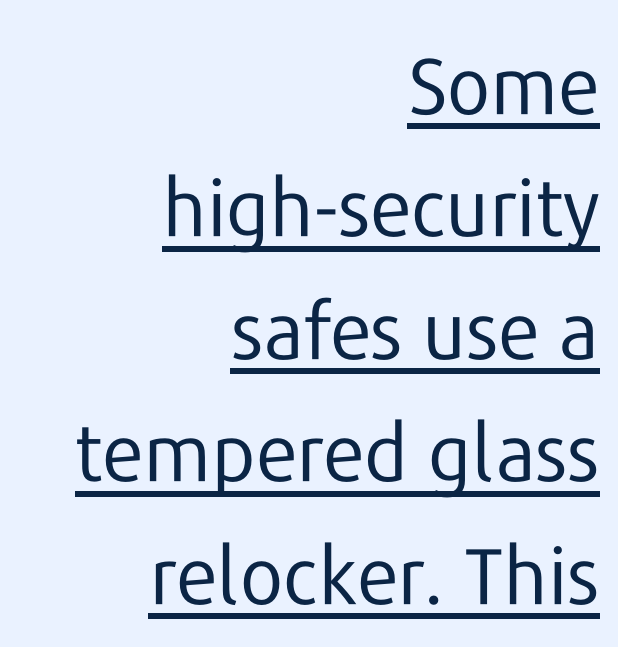
Q: Is the text bold? A: No.
Q: Is the text italic (slanted)? A: No, it is upright.
Q: Is the typeface a serif or a sans-serif typeface? A: Sans-serif.
Q: Is the text underlined? A: Yes.
Q: How is the paragraph aligned? A: Right-aligned.
Q: Is the spacing between letters normal or unusually wide? A: Normal.
Q: Is the spacing between lines tight, normal or loose? A: Normal.
Q: Width (condensed, normal, or wide)? A: Normal.
Q: Stroke contrast? A: Low.
Q: x-height? A: Medium.
Q: Monospaced? A: No.
